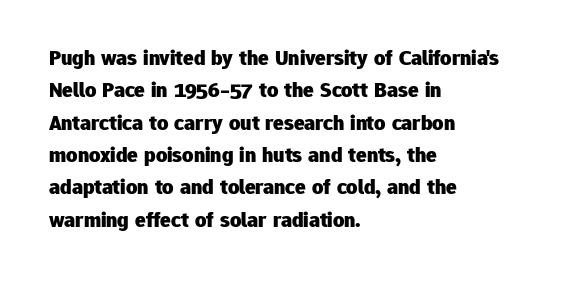
Q: Is the text bold? A: Yes.
Q: Is the text italic (slanted)? A: No, it is upright.
Q: Is the text underlined? A: No.
Q: How is the paragraph aligned? A: Left-aligned.
Q: Is the spacing between letters normal or unusually wide? A: Normal.
Q: Is the spacing between lines tight, normal or loose? A: Normal.
